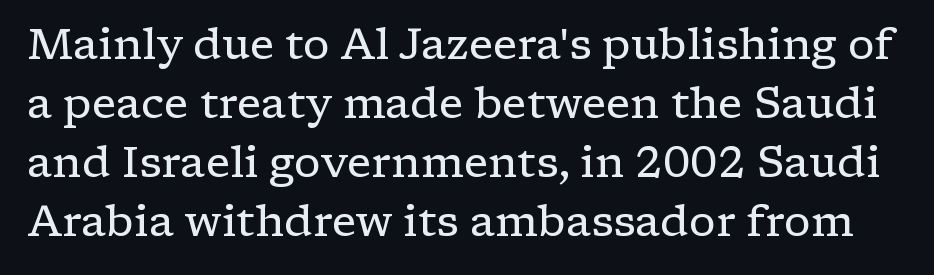
Q: Is the text bold? A: No.
Q: Is the text italic (slanted)? A: No, it is upright.
Q: Is the typeface a serif or a sans-serif typeface? A: Serif.
Q: Is the text underlined? A: No.
Q: Is the spacing between letters normal or unusually wide? A: Normal.
Q: Is the spacing between lines tight, normal or loose? A: Normal.
Q: Width (condensed, normal, or wide)? A: Wide.
Q: Stroke contrast? A: Low.
Q: x-height? A: Medium.
Q: Monospaced? A: No.
